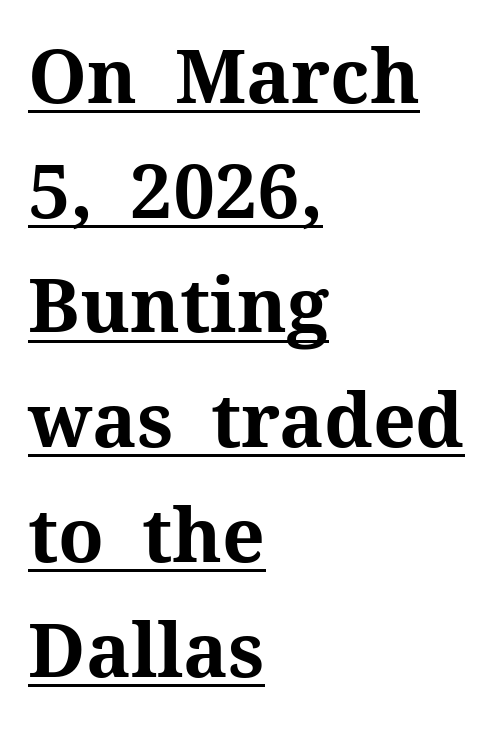
Caption: lettering with a line underneath. The rendering uses natural spacing where letterforms have individual widths. Reading down the block, your eye returns to a fixed left position each line. Summary of weight: heavy, a full bold.
